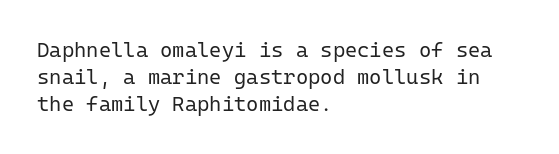
The image shows 21 px text type, upright; set left-aligned, normal line spacing (1.29x), normal letter spacing, not underlined.
